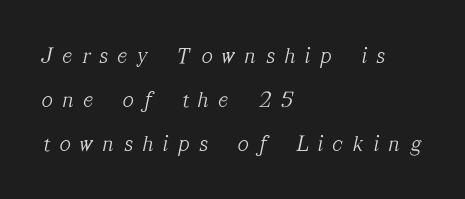
{"italic": "yes", "lean": "right", "slant_degrees": 12, "bold": "no", "underline": "no", "align": "left", "line_spacing": "loose", "line_spacing_ratio": 1.92, "letter_spacing": "wide", "letter_spacing_em": 0.44, "glyph_px": 23}
